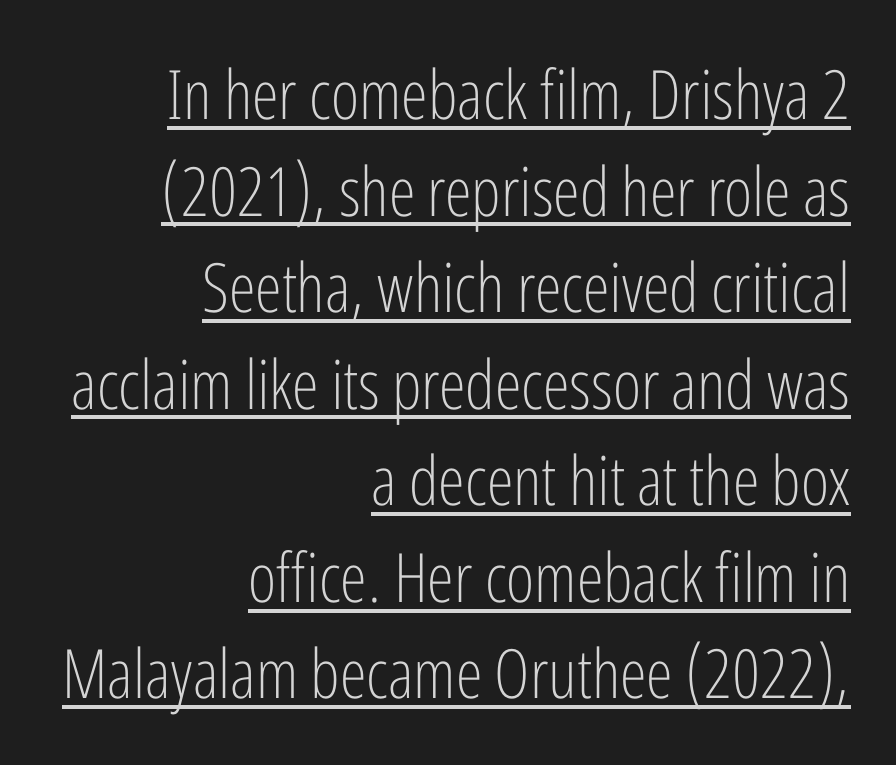
Q: Is the text bold? A: No.
Q: Is the text italic (slanted)? A: No, it is upright.
Q: Is the typeface a serif or a sans-serif typeface? A: Sans-serif.
Q: Is the text underlined? A: Yes.
Q: How is the paragraph aligned? A: Right-aligned.
Q: Is the spacing between letters normal or unusually wide? A: Normal.
Q: Is the spacing between lines tight, normal or loose? A: Normal.
Q: Width (condensed, normal, or wide)? A: Condensed.
Q: Stroke contrast? A: Low.
Q: x-height? A: Medium.
Q: Monospaced? A: No.
